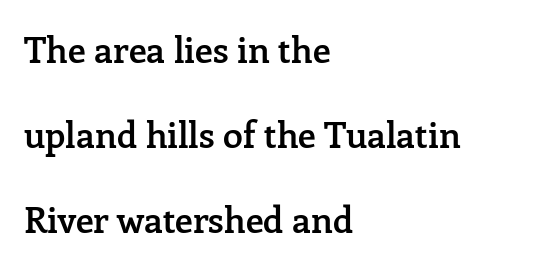
Q: Is the text bold? A: Semi-bold.
Q: Is the text italic (slanted)? A: No, it is upright.
Q: Is the typeface a serif or a sans-serif typeface? A: Serif.
Q: Is the text underlined? A: No.
Q: How is the paragraph aligned? A: Left-aligned.
Q: Is the spacing between letters normal or unusually wide? A: Normal.
Q: Is the spacing between lines tight, normal or loose? A: Loose.
Q: Width (condensed, normal, or wide)? A: Normal.
Q: Stroke contrast? A: Low.
Q: x-height? A: Medium.
Q: Monospaced? A: No.
